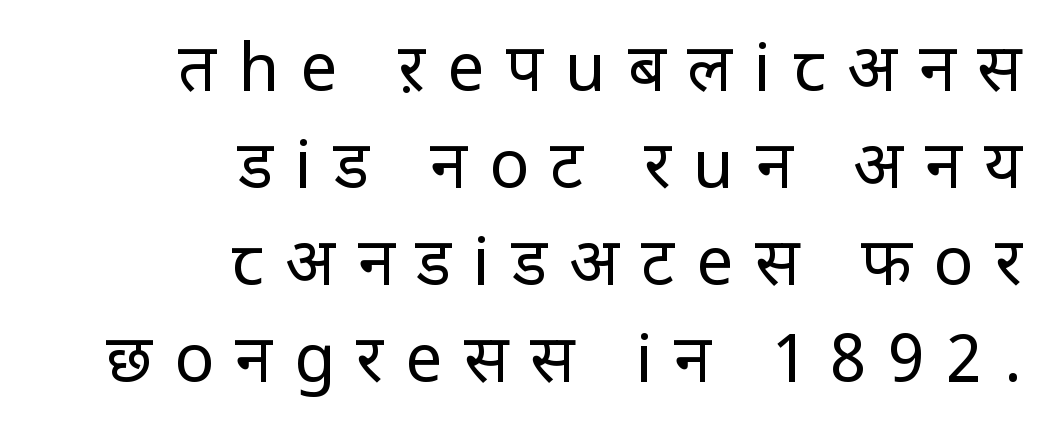
The image shows 66 px regular-weight sans-serif type, upright; set right-aligned, normal line spacing (1.47x), unusually wide letter spacing (+0.33 em), not underlined; low stroke contrast and a large x-height.
